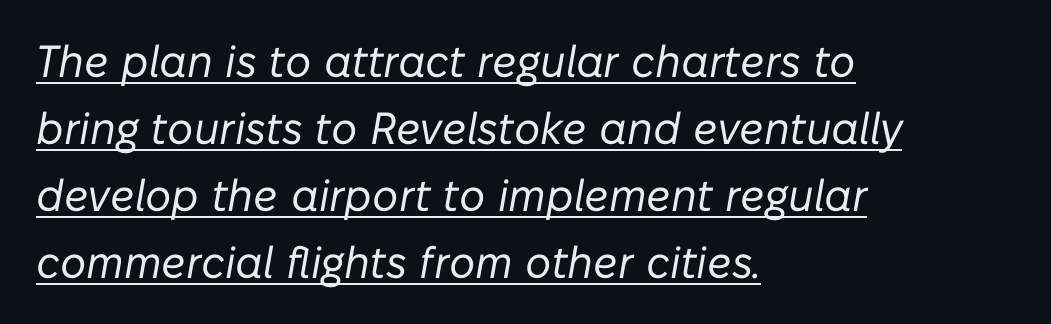
The passage shown is typed in a proportional face where columns would drift. Observe the lean: these are italic letterforms. All the whitespace from short lines collects on the right. Glyph-to-glyph distance matches everyday printed text. Beneath each row of characters lies a ruled line.
